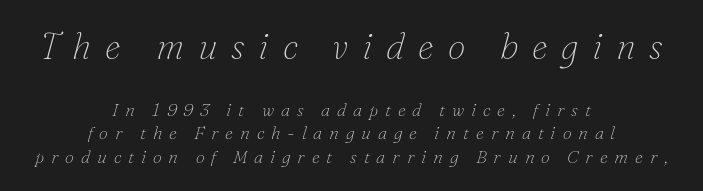
Q: Is the text bold? A: No.
Q: Is the text italic (slanted)? A: Yes, it leans right by about 16 degrees.
Q: Is the typeface a serif or a sans-serif typeface? A: Serif.
Q: Is the text underlined? A: No.
Q: How is the paragraph aligned? A: Centered.
Q: Is the spacing between letters normal or unusually wide? A: Unusually wide.
Q: Is the spacing between lines tight, normal or loose? A: Normal.
Q: Which block of text is set in a larger size, the first (top) or the second (bottom)? A: The first (top) one.
Q: Width (condensed, normal, or wide)? A: Normal.
Q: Stroke contrast? A: Low.
Q: x-height? A: Small.
Q: Monospaced? A: No.
